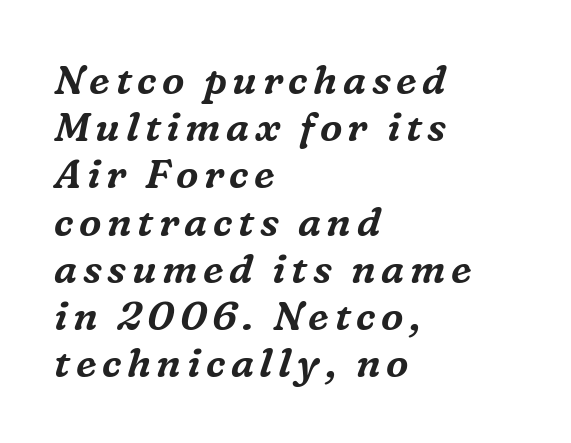
The image shows 40 px serif type, italic (leaning right); set left-aligned, line spacing 1.18x, not underlined; medium stroke contrast and a medium x-height.
